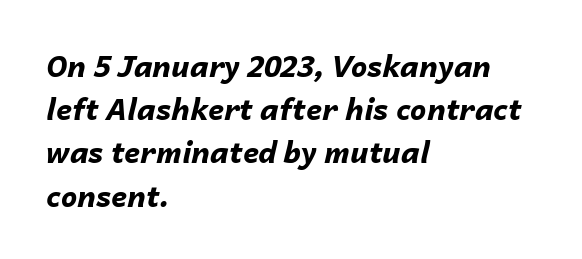
Q: Is the text bold? A: Yes.
Q: Is the text italic (slanted)? A: Yes, it leans right by about 14 degrees.
Q: Is the text underlined? A: No.
Q: How is the paragraph aligned? A: Left-aligned.
Q: Is the spacing between letters normal or unusually wide? A: Normal.
Q: Is the spacing between lines tight, normal or loose? A: Normal.
Q: Width (condensed, normal, or wide)? A: Normal.
Q: Stroke contrast? A: Low.
Q: x-height? A: Medium.
Q: Monospaced? A: No.
